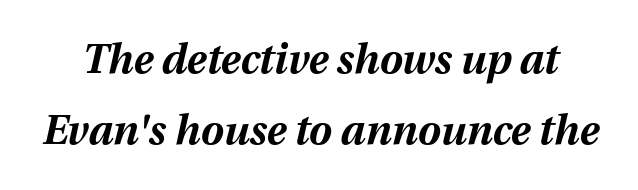
I'd describe the lettering as bold — thick and assertive. Yep, that's italic — everything's leaning. The space beneath each line is pristine and unruled. Standard letterfit; no display-style spreading of the glyphs. Here the designer chose a conventional face with non-uniform glyph widths.
